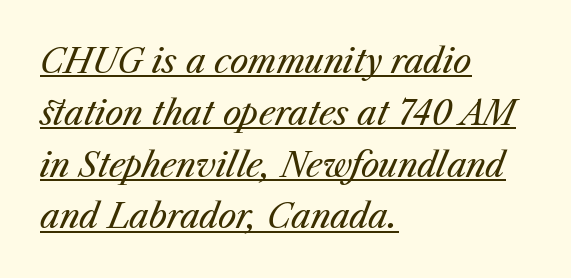
The image shows 33 px regular-weight type, italic (leaning right); set left-aligned, normal line spacing (1.57x), normal letter spacing, underlined; medium stroke contrast and a medium x-height.
